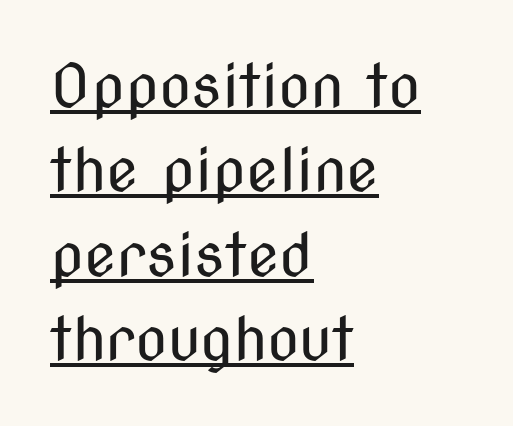
Descenders here cross a horizontal rule under the line. Reading down the column, the eye jumps a familiar distance to each next line. The letters advance in unequal steps, a hallmark of proportional type. This is sans-serif lettering, the kind often seen on screens and signage. Weight: not bold — regular or lighter. Observe the ordinary spacing: letters are neighbours, not strangers.
